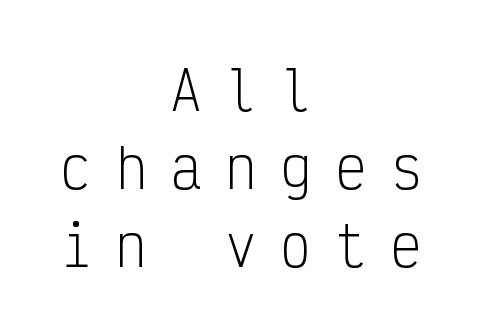
Q: Is the text bold? A: No.
Q: Is the text italic (slanted)? A: No, it is upright.
Q: Is the typeface a serif or a sans-serif typeface? A: Sans-serif.
Q: Is the text underlined? A: No.
Q: How is the paragraph aligned? A: Centered.
Q: Is the spacing between letters normal or unusually wide? A: Unusually wide.
Q: Is the spacing between lines tight, normal or loose? A: Normal.
Q: Width (condensed, normal, or wide)? A: Condensed.
Q: Stroke contrast? A: Low.
Q: x-height? A: Medium.
Q: Monospaced? A: Yes.
